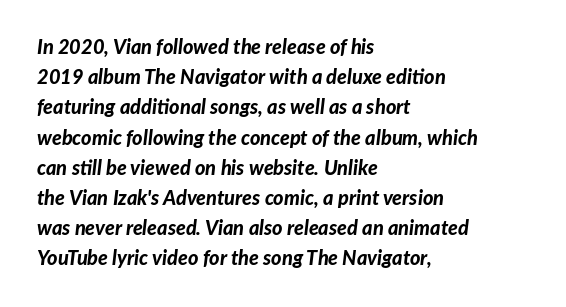
The image shows 20 px bold type, italic (leaning right); set left-aligned, normal line spacing (1.51x), normal letter spacing, not underlined.
